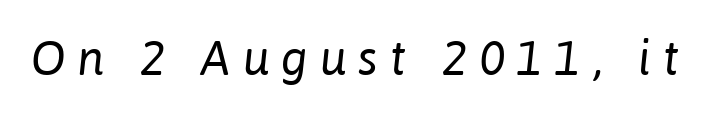
{"italic": "yes", "lean": "right", "slant_degrees": 6, "bold": "no", "weight": "regular", "width": "normal", "stroke_contrast": "low", "x_height": "medium", "monospaced": "no", "underline": "no", "letter_spacing": "wide", "letter_spacing_em": 0.25, "glyph_px": 48}
